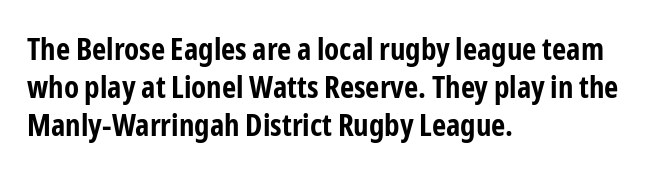
The image shows 31 px bold, condensed sans-serif type, upright; set left-aligned, line spacing 1.23x, normal letter spacing, not underlined; low stroke contrast and a medium x-height.
